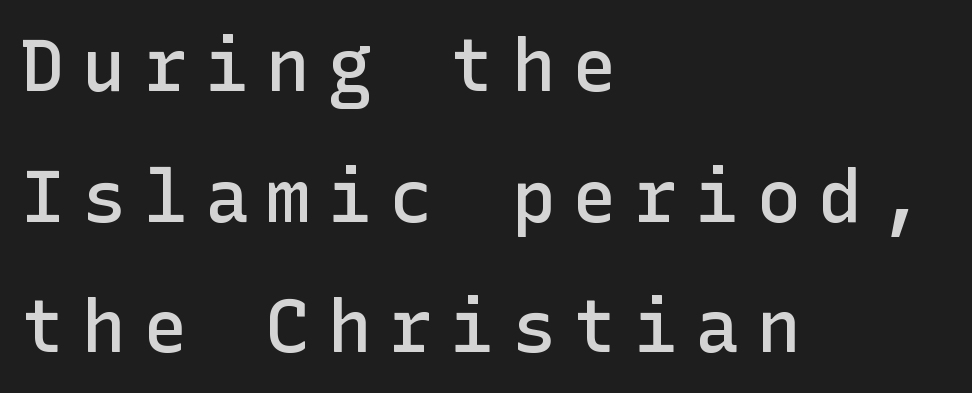
Q: Is the text bold? A: Semi-bold.
Q: Is the text italic (slanted)? A: No, it is upright.
Q: Is the typeface a serif or a sans-serif typeface? A: Sans-serif.
Q: Is the text underlined? A: No.
Q: How is the paragraph aligned? A: Left-aligned.
Q: Is the spacing between letters normal or unusually wide? A: Unusually wide.
Q: Width (condensed, normal, or wide)? A: Normal.
Q: Stroke contrast? A: Low.
Q: x-height? A: Medium.
